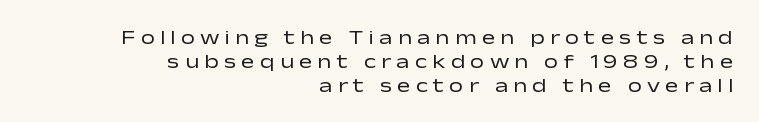
Q: Is the text bold? A: No.
Q: Is the text italic (slanted)? A: No, it is upright.
Q: Is the text underlined? A: No.
Q: How is the paragraph aligned? A: Right-aligned.
Q: Is the spacing between letters normal or unusually wide? A: Unusually wide.
